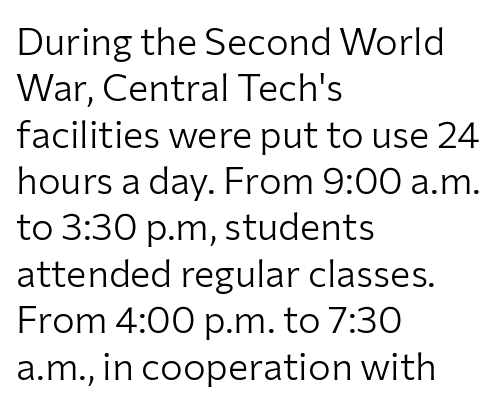
Q: Is the text bold? A: No.
Q: Is the text italic (slanted)? A: No, it is upright.
Q: Is the typeface a serif or a sans-serif typeface? A: Sans-serif.
Q: Is the text underlined? A: No.
Q: How is the paragraph aligned? A: Left-aligned.
Q: Is the spacing between letters normal or unusually wide? A: Normal.
Q: Width (condensed, normal, or wide)? A: Normal.
Q: Stroke contrast? A: Low.
Q: x-height? A: Medium.
Q: Monospaced? A: No.
